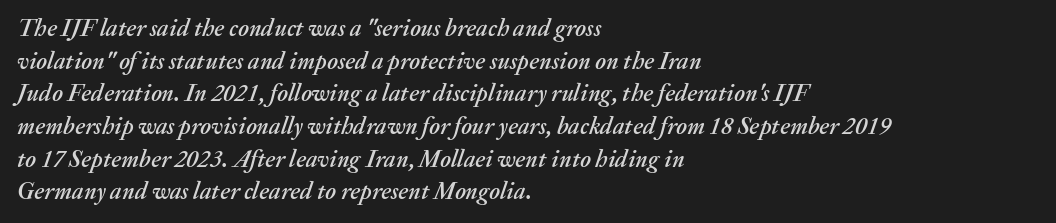
Q: Is the text italic (slanted)? A: Yes, it leans right by about 20 degrees.
Q: Is the text underlined? A: No.
Q: How is the paragraph aligned? A: Left-aligned.
Q: Is the spacing between letters normal or unusually wide? A: Normal.
Q: Is the spacing between lines tight, normal or loose? A: Normal.
